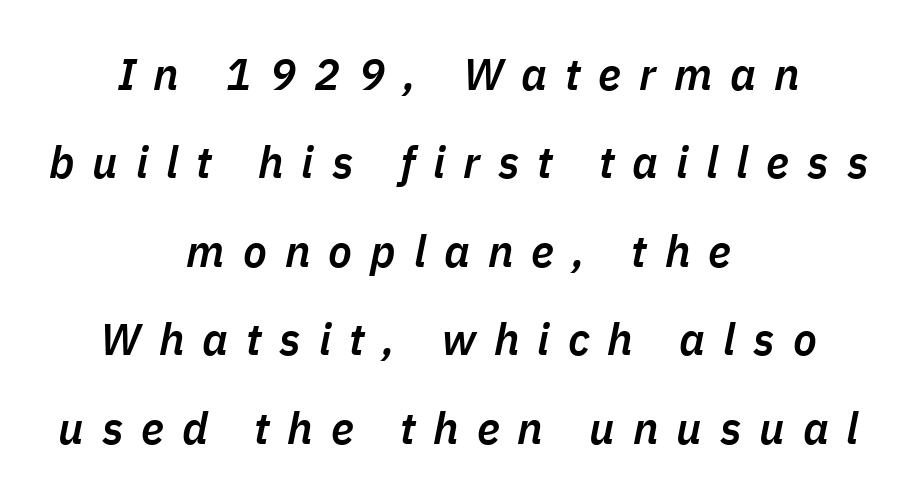
The image shows 44 px semibold type, italic (leaning right); set centered, loose line spacing (2.01x), unusually wide letter spacing (+0.41 em), not underlined; low stroke contrast and a medium x-height.
